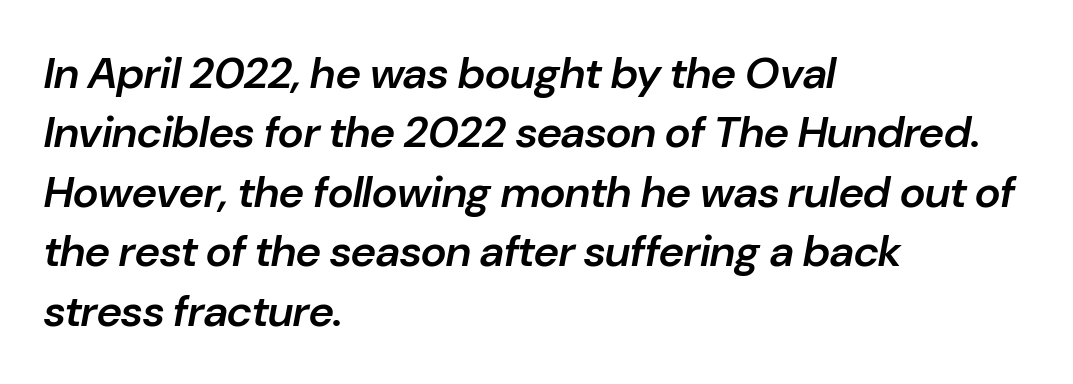
Q: Is the text bold? A: Semi-bold.
Q: Is the text italic (slanted)? A: Yes, it leans right by about 10 degrees.
Q: Is the text underlined? A: No.
Q: How is the paragraph aligned? A: Left-aligned.
Q: Is the spacing between letters normal or unusually wide? A: Normal.
Q: Is the spacing between lines tight, normal or loose? A: Normal.
Q: Width (condensed, normal, or wide)? A: Normal.
Q: Stroke contrast? A: Low.
Q: x-height? A: Medium.
Q: Monospaced? A: No.
